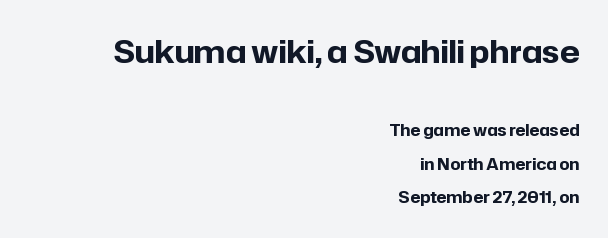
{"serif": "no", "italic": "no", "bold": "yes", "weight": "bold", "width": "normal", "stroke_contrast": "low", "x_height": "medium", "monospaced": "no", "underline": "no", "align": "right", "line_spacing": "loose", "line_spacing_ratio": 2.08, "letter_spacing": "normal", "letter_spacing_em": 0.0, "larger_block": "first", "size_ratio": 1.94, "glyph_px": 31}
